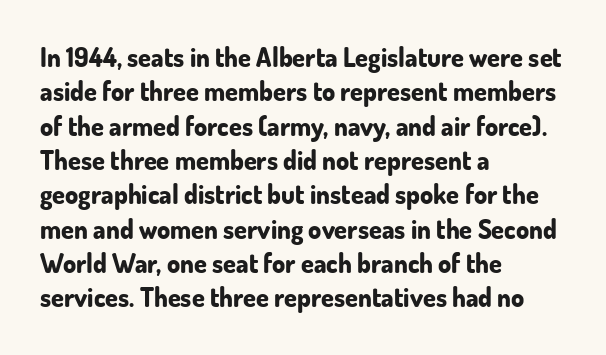
{"italic": "no", "bold": "yes", "underline": "no", "align": "left", "line_spacing": "normal", "line_spacing_ratio": 1.32, "letter_spacing": "normal", "letter_spacing_em": 0.0, "glyph_px": 26}
